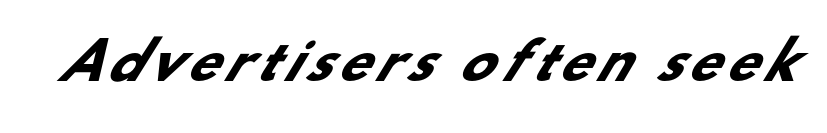
Typographic density is high because the face is bold. Rule under the text: the space is simply empty. You could not count columns in this text — the font is proportionally spaced. Font category for this specimen: sans-serif.
